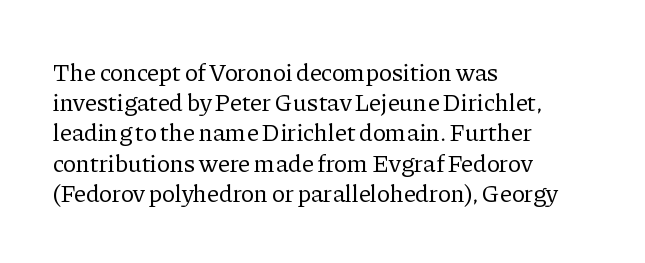
The image shows 25 px text type, upright; set left-aligned, line spacing 1.21x, normal letter spacing, not underlined.
